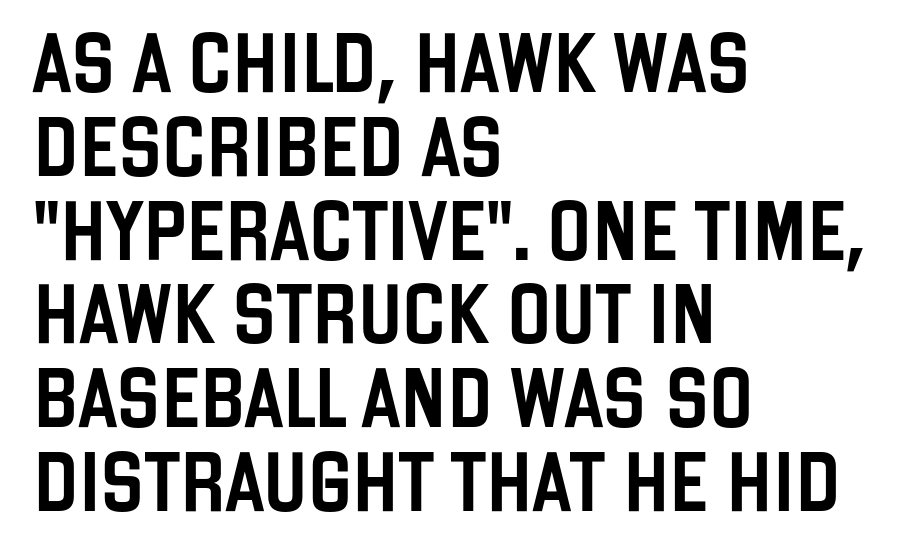
Q: Is the text italic (slanted)? A: No, it is upright.
Q: Is the typeface a serif or a sans-serif typeface? A: Sans-serif.
Q: Is the text underlined? A: No.
Q: How is the paragraph aligned? A: Left-aligned.
Q: Is the spacing between letters normal or unusually wide? A: Normal.
Q: Is the spacing between lines tight, normal or loose? A: Normal.
Q: Width (condensed, normal, or wide)? A: Condensed.
Q: Stroke contrast? A: Low.
Q: x-height? A: Large.
Q: Monospaced? A: No.
